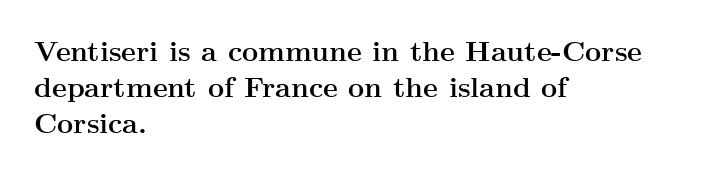
This block has exactly the height ordinary leading produces. A roman cut, with each character standing at attention. The words here are not underlined. In CSS terms this would be text-align: left. This is serif lettering, the kind often seen in printed books.
